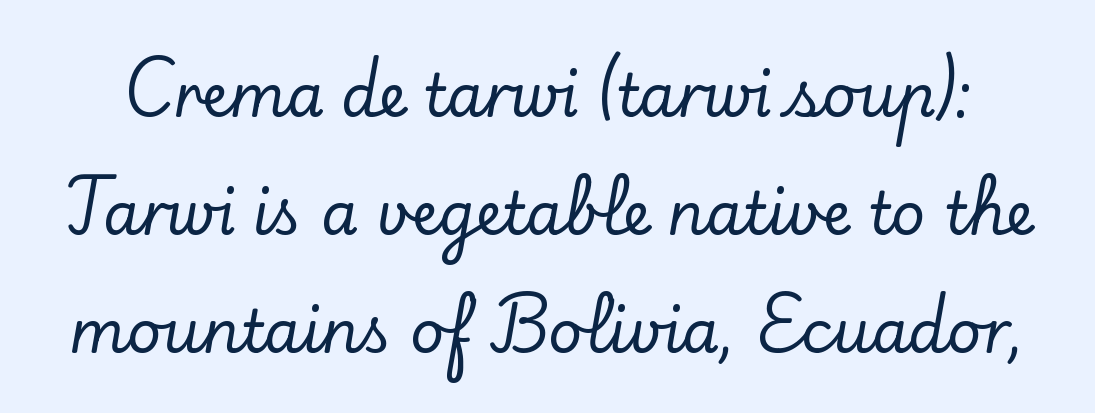
{"serif": "yes", "width": "normal", "stroke_contrast": "low", "x_height": "small", "monospaced": "no", "underline": "no", "line_spacing": "loose", "line_spacing_ratio": 2.0, "letter_spacing": "normal", "letter_spacing_em": 0.0, "glyph_px": 59}
